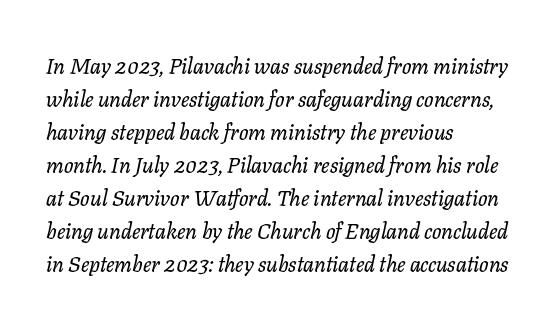
Q: Is the text italic (slanted)? A: Yes, it leans right by about 11 degrees.
Q: Is the text underlined? A: No.
Q: How is the paragraph aligned? A: Left-aligned.
Q: Is the spacing between letters normal or unusually wide? A: Normal.
Q: Is the spacing between lines tight, normal or loose? A: Normal.
